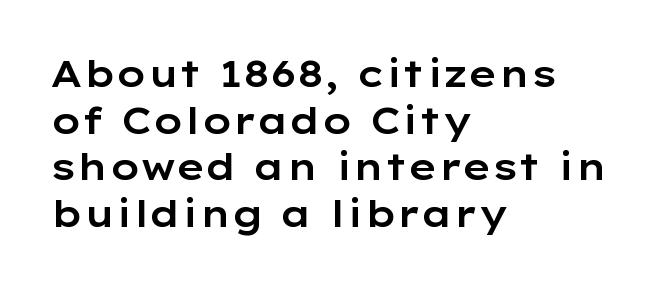
Q: Is the text italic (slanted)? A: No, it is upright.
Q: Is the typeface a serif or a sans-serif typeface? A: Sans-serif.
Q: Is the text underlined? A: No.
Q: How is the paragraph aligned? A: Left-aligned.
Q: Is the spacing between letters normal or unusually wide? A: Normal.
Q: Is the spacing between lines tight, normal or loose? A: Normal.
Q: Width (condensed, normal, or wide)? A: Wide.
Q: Stroke contrast? A: Low.
Q: x-height? A: Medium.
Q: Monospaced? A: No.
